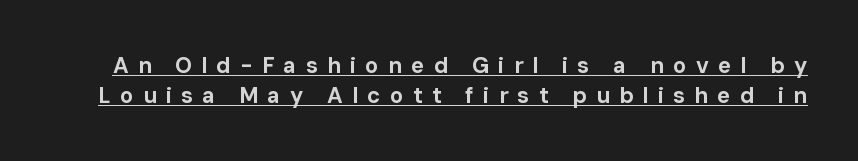
The image shows 22 px bold type, upright; set normal line spacing (1.35x), unusually wide letter spacing (+0.42 em), underlined.
